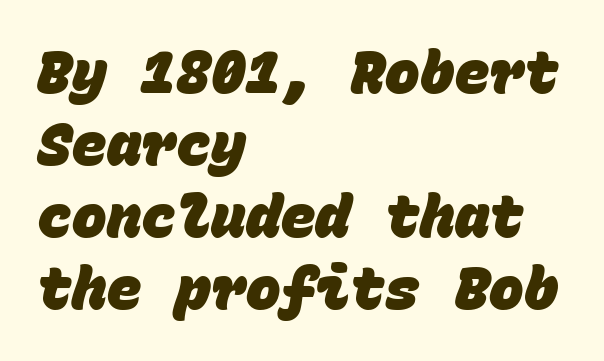
These lines stack with their left ends in a neat column. Here the glyphs are tracked normally, forming tight word shapes. Typographic density is high because the face is bold. The face used here is monospaced, like something from a code editor.
